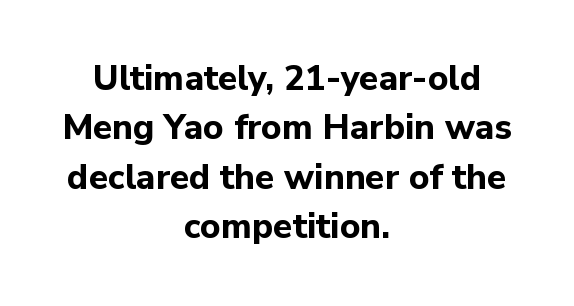
Q: Is the text bold? A: Yes.
Q: Is the text italic (slanted)? A: No, it is upright.
Q: Is the typeface a serif or a sans-serif typeface? A: Sans-serif.
Q: Is the text underlined? A: No.
Q: How is the paragraph aligned? A: Centered.
Q: Is the spacing between letters normal or unusually wide? A: Normal.
Q: Is the spacing between lines tight, normal or loose? A: Normal.
Q: Width (condensed, normal, or wide)? A: Normal.
Q: Stroke contrast? A: Low.
Q: x-height? A: Medium.
Q: Monospaced? A: No.
